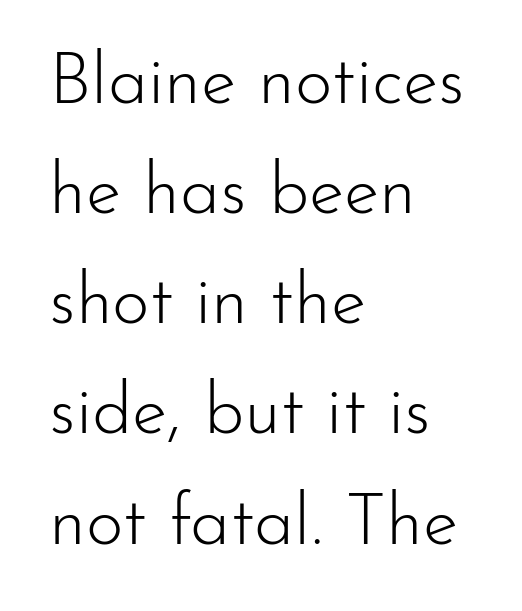
Q: Is the text bold? A: No.
Q: Is the text italic (slanted)? A: No, it is upright.
Q: Is the typeface a serif or a sans-serif typeface? A: Sans-serif.
Q: Is the text underlined? A: No.
Q: How is the paragraph aligned? A: Left-aligned.
Q: Is the spacing between letters normal or unusually wide? A: Normal.
Q: Is the spacing between lines tight, normal or loose? A: Normal.
Q: Width (condensed, normal, or wide)? A: Normal.
Q: Stroke contrast? A: Low.
Q: x-height? A: Small.
Q: Monospaced? A: No.
